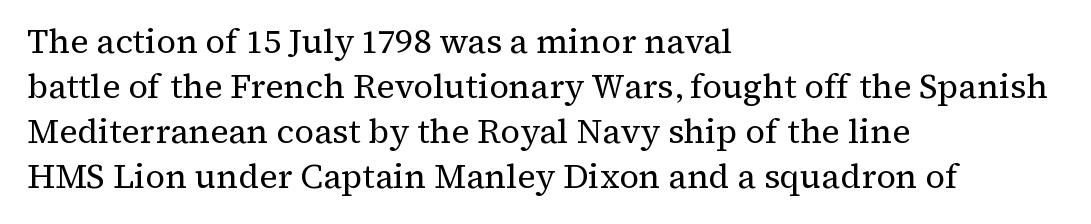
Q: Is the text bold? A: No.
Q: Is the text italic (slanted)? A: No, it is upright.
Q: Is the typeface a serif or a sans-serif typeface? A: Serif.
Q: Is the text underlined? A: No.
Q: How is the paragraph aligned? A: Left-aligned.
Q: Is the spacing between letters normal or unusually wide? A: Normal.
Q: Is the spacing between lines tight, normal or loose? A: Normal.
Q: Width (condensed, normal, or wide)? A: Normal.
Q: Stroke contrast? A: Medium.
Q: x-height? A: Medium.
Q: Monospaced? A: No.
